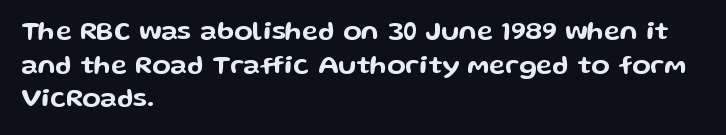
This is the regular roman posture of the typeface. Does extra space separate the letters? No, they use regular spacing. One-word summary of the alignment: left. How would I describe the line gaps? Plain and ordinary.
